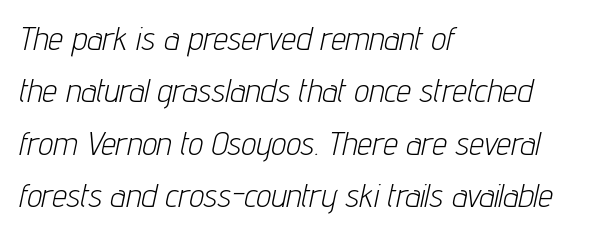
Q: Is the text bold? A: No.
Q: Is the text italic (slanted)? A: Yes, it leans right by about 12 degrees.
Q: Is the text underlined? A: No.
Q: How is the paragraph aligned? A: Left-aligned.
Q: Is the spacing between letters normal or unusually wide? A: Normal.
Q: Is the spacing between lines tight, normal or loose? A: Normal.
Q: Width (condensed, normal, or wide)? A: Condensed.
Q: Stroke contrast? A: Low.
Q: x-height? A: Medium.
Q: Monospaced? A: No.
